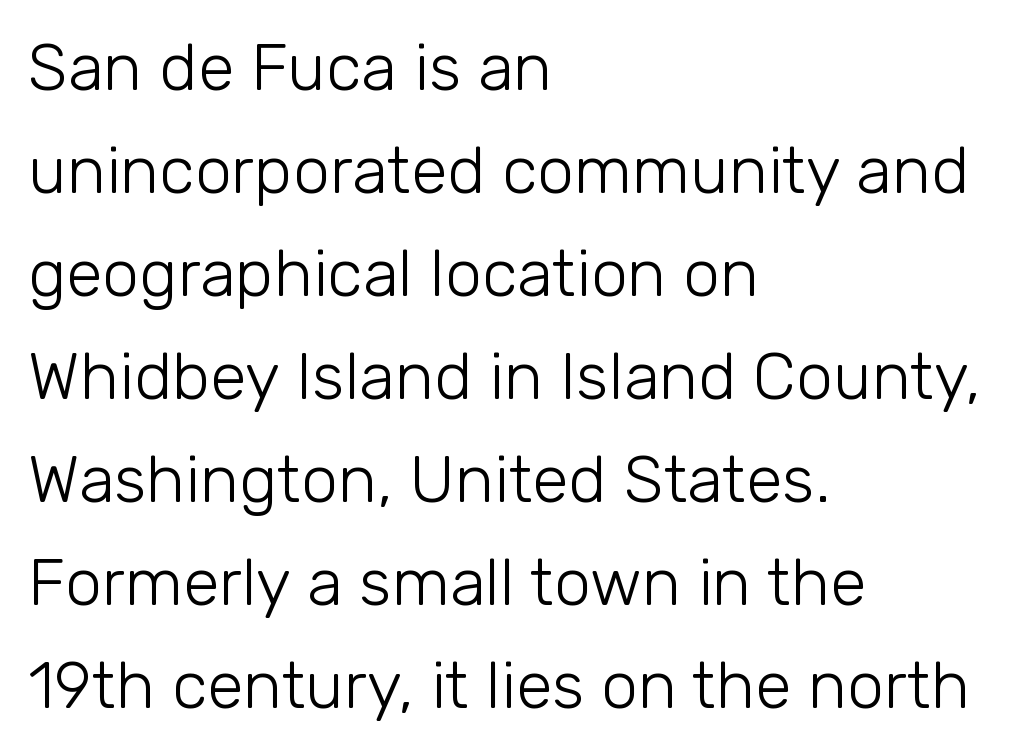
The image shows 66 px light sans-serif type, upright; set left-aligned, normal line spacing (1.56x), normal letter spacing, not underlined; low stroke contrast and a medium x-height.
